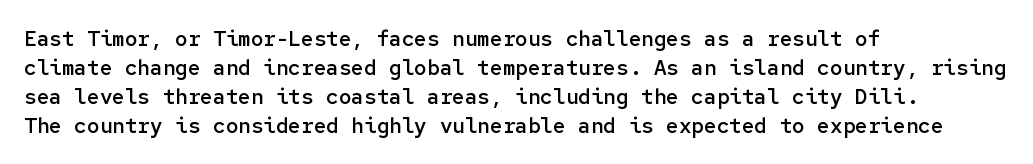
The image shows 21 px text type, upright; set left-aligned, normal line spacing (1.38x), normal letter spacing, not underlined.
